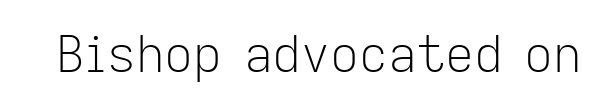
The image shows 50 px light sans-serif type, upright; set normal letter spacing, not underlined; low stroke contrast and a medium x-height.
